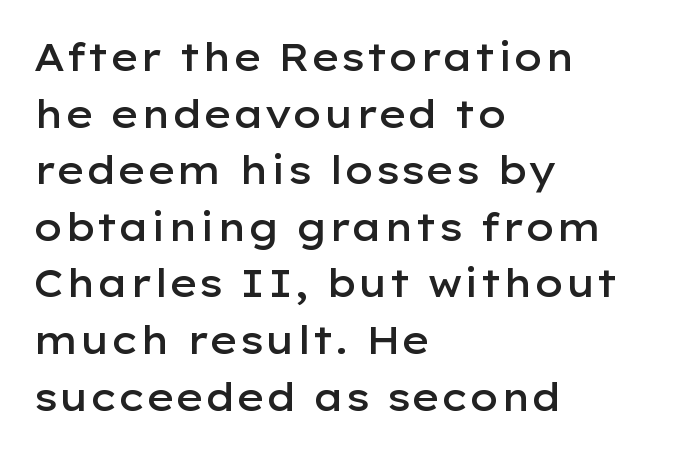
Q: Is the text bold? A: Semi-bold.
Q: Is the text italic (slanted)? A: No, it is upright.
Q: Is the typeface a serif or a sans-serif typeface? A: Sans-serif.
Q: Is the text underlined? A: No.
Q: How is the paragraph aligned? A: Left-aligned.
Q: Is the spacing between letters normal or unusually wide? A: Normal.
Q: Is the spacing between lines tight, normal or loose? A: Normal.
Q: Width (condensed, normal, or wide)? A: Wide.
Q: Stroke contrast? A: Low.
Q: x-height? A: Medium.
Q: Monospaced? A: No.
